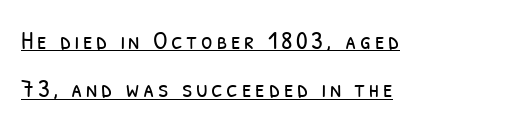
{"bold": "no", "underline": "yes", "align": "left", "line_spacing_ratio": 1.85, "glyph_px": 26}
